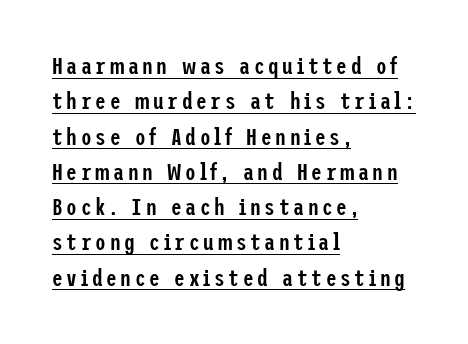
The image shows 24 px text type, upright; set left-aligned, normal line spacing (1.47x), underlined.
